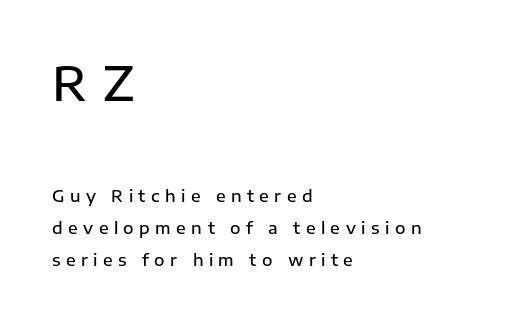
Loose tracking; the words dissolve into strings of separated letters. How would I describe the line gaps? Wide and relaxed. These lines carry some extra weight — a demibold, not a full bold. The more generous point size was reserved for the upper chunk.
